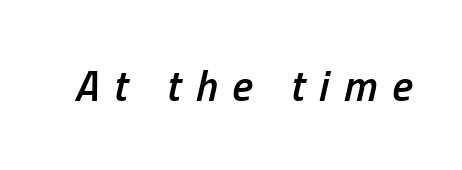
Q: Is the text bold? A: Semi-bold.
Q: Is the text italic (slanted)? A: Yes, it leans right by about 13 degrees.
Q: Is the text underlined? A: No.
Q: Is the spacing between letters normal or unusually wide? A: Unusually wide.
Q: Width (condensed, normal, or wide)? A: Condensed.
Q: Stroke contrast? A: Low.
Q: x-height? A: Medium.
Q: Monospaced? A: No.
